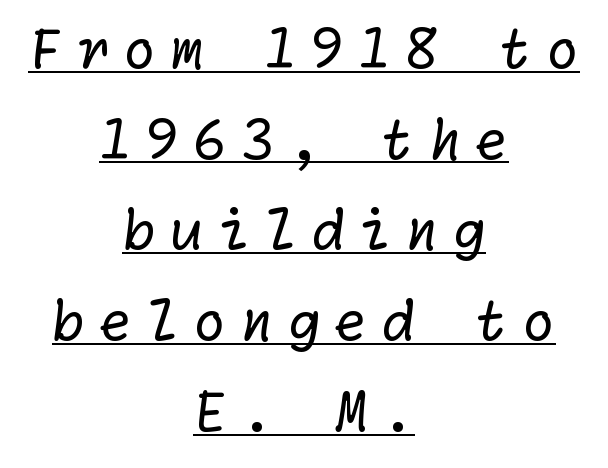
{"serif": "no", "bold": "no", "weight": "regular", "width": "normal", "stroke_contrast": "low", "x_height": "medium", "underline": "yes", "align": "center", "line_spacing": "normal", "line_spacing_ratio": 1.68, "letter_spacing": "wide", "letter_spacing_em": 0.25, "glyph_px": 54}
